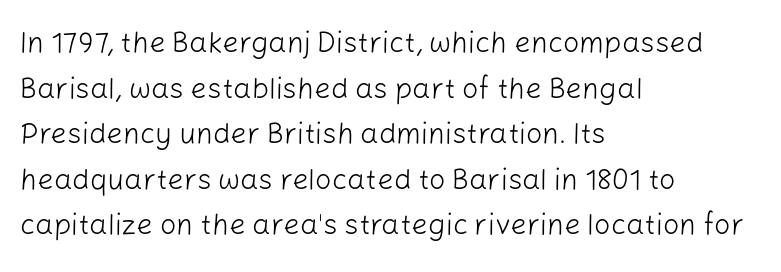
The image shows 29 px light sans-serif type, upright; set left-aligned, normal line spacing (1.57x), normal letter spacing, not underlined; low stroke contrast and a medium x-height.
